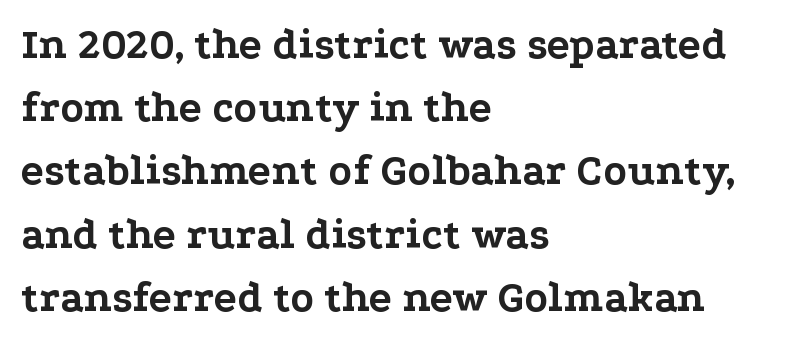
{"serif": "yes", "italic": "no", "bold": "yes", "weight": "bold", "width": "wide", "stroke_contrast": "low", "x_height": "medium", "monospaced": "no", "underline": "no", "align": "left", "line_spacing": "normal", "line_spacing_ratio": 1.47, "letter_spacing": "normal", "letter_spacing_em": 0.0, "glyph_px": 43}
